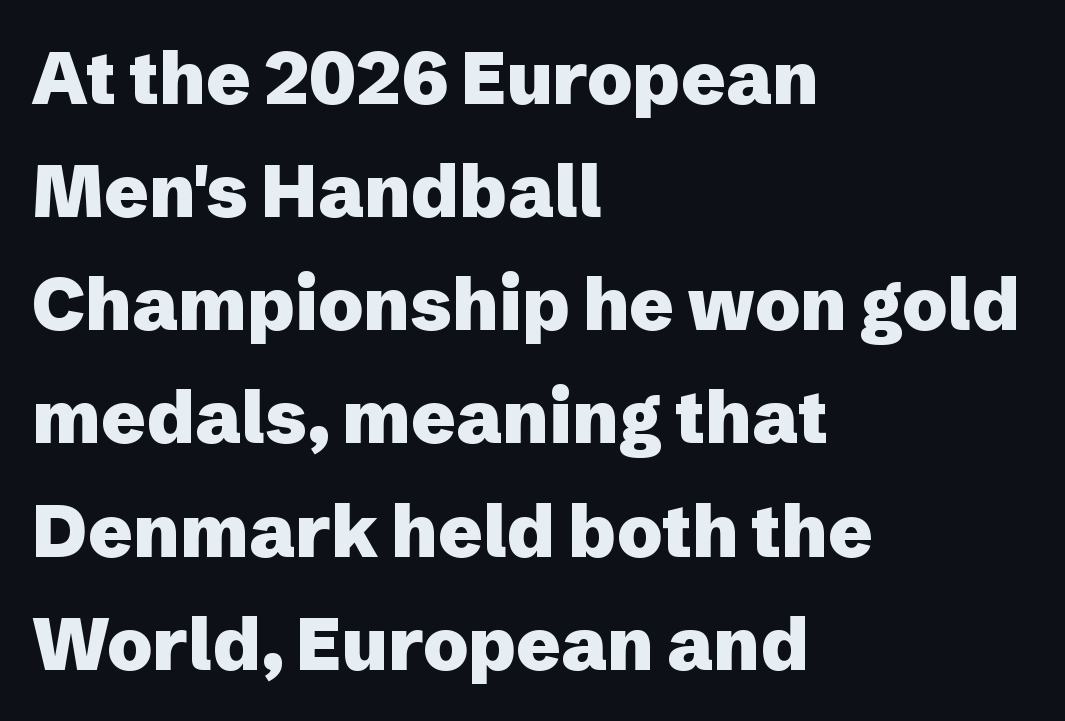
The image shows 73 px heavy sans-serif type, upright; set left-aligned, normal line spacing (1.55x), normal letter spacing, not underlined; low stroke contrast and a medium x-height.
